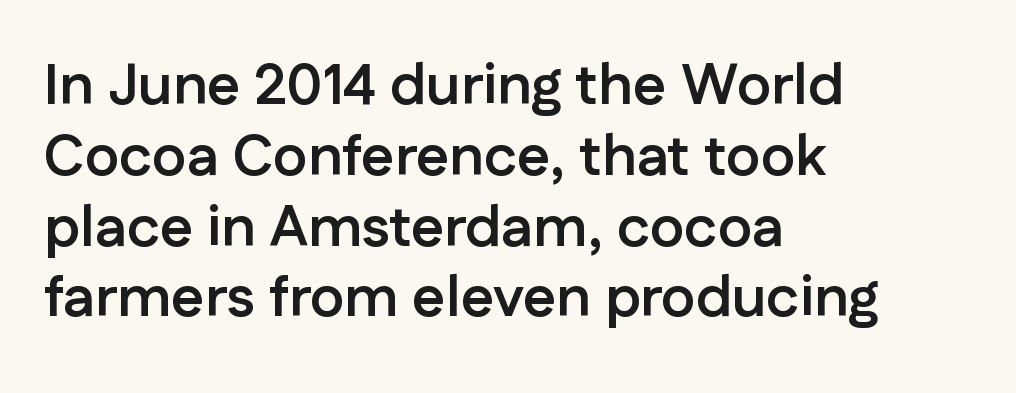
The glyphs in this specimen are sans serif. This sample uses plain, unmodified letter spacing. The lines in this sample share a left origin and differ only in where they stop. If you drew a line through each stem, it would be perfectly vertical. Its strokes are broad and dark, the hallmark of bold type.
